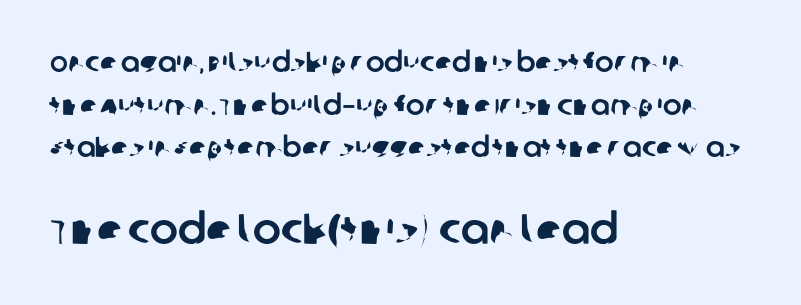
{"serif": "no", "width": "normal", "stroke_contrast": "low", "x_height": "large", "monospaced": "no", "underline": "no", "align": "left", "line_spacing": "normal", "line_spacing_ratio": 1.52, "letter_spacing": "normal", "letter_spacing_em": 0.0, "larger_block": "second", "size_ratio": 1.5, "glyph_px": 42}
